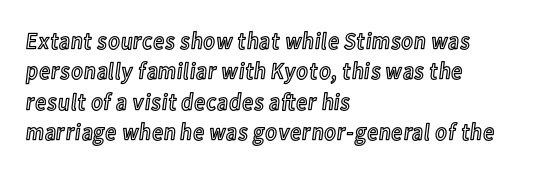
Unmarked baselines from the first word to the last. Short and long lines alike share a common starting point at left. The horizontal fit of the characters is conventional and even. Leading matches the norm, producing a regular column.
